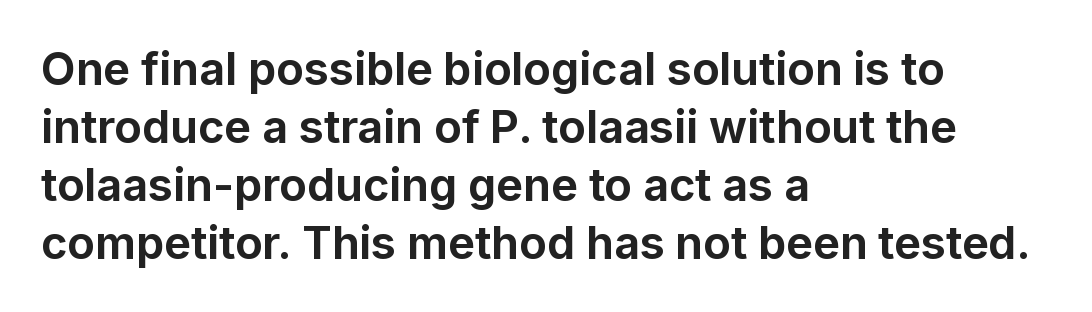
The image shows 45 px bold sans-serif type, upright; set left-aligned, normal line spacing (1.29x), normal letter spacing, not underlined; low stroke contrast and a medium x-height.
